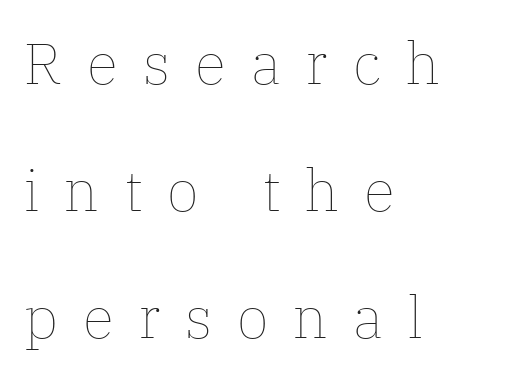
The image shows 58 px thin type, upright; set left-aligned, loose line spacing (2.19x), unusually wide letter spacing (+0.43 em), not underlined; low stroke contrast and a medium x-height.
